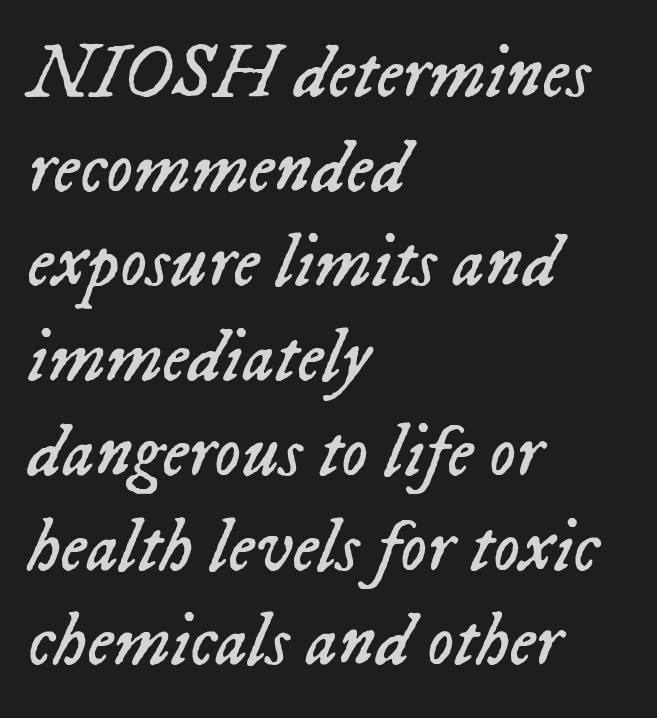
Visually the block forms a straight wall on the left and a jagged coastline on the right. Nothing unusual about the tracking: characters are spaced as the font intends. Caption: face not bold, strokes unweighted. The letters advance in unequal steps, a hallmark of proportional type. Students, observe: this is what conventionally led text looks like. The axis of the letterforms is tilted away from vertical.
